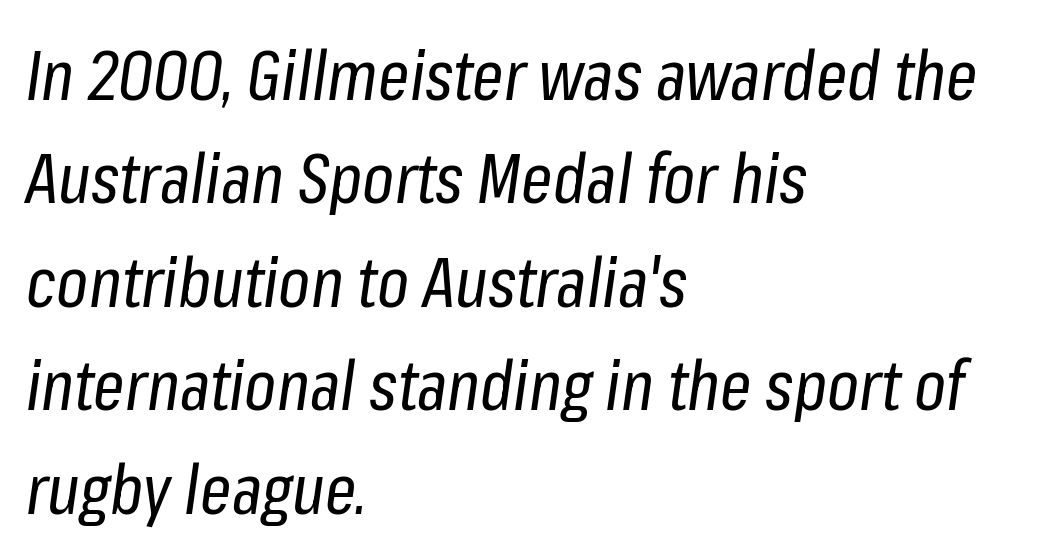
{"italic": "yes", "lean": "right", "slant_degrees": 8, "bold": "no", "weight": "regular", "width": "condensed", "stroke_contrast": "low", "x_height": "medium", "monospaced": "no", "underline": "no", "align": "left", "line_spacing": "normal", "line_spacing_ratio": 1.5, "letter_spacing": "normal", "letter_spacing_em": 0.0, "glyph_px": 69}
